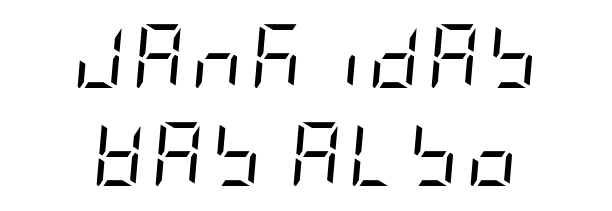
The image shows 63 px regular-weight, condensed type, italic (leaning right); set centered, normal line spacing (1.55x), not underlined; low stroke contrast and a large x-height.
